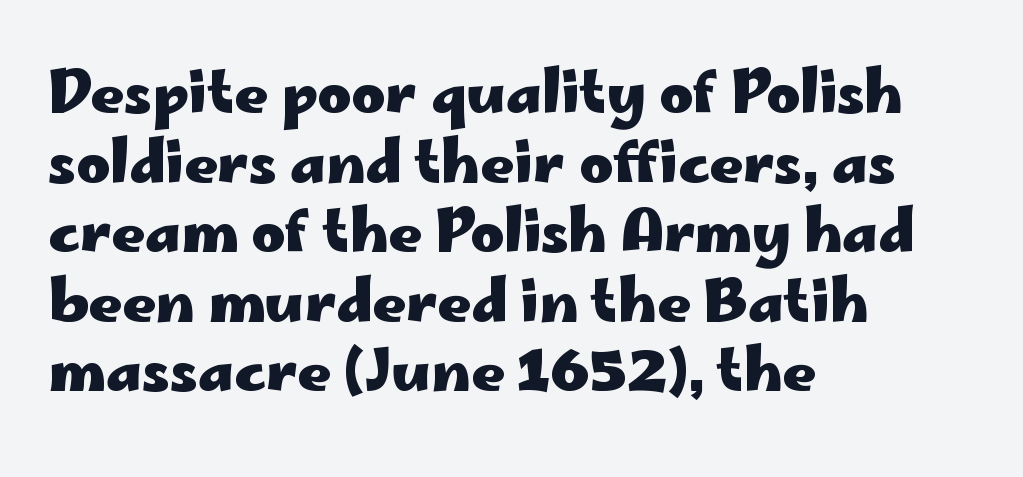
The image shows 58 px heavy, wide sans-serif type, upright; set left-aligned, line spacing 1.2x, normal letter spacing, not underlined; low stroke contrast and a small x-height.
